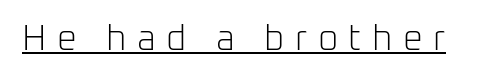
{"serif": "no", "italic": "no", "bold": "no", "weight": "light", "width": "normal", "stroke_contrast": "low", "x_height": "medium", "monospaced": "no", "underline": "yes", "letter_spacing": "wide", "letter_spacing_em": 0.3, "glyph_px": 35}
